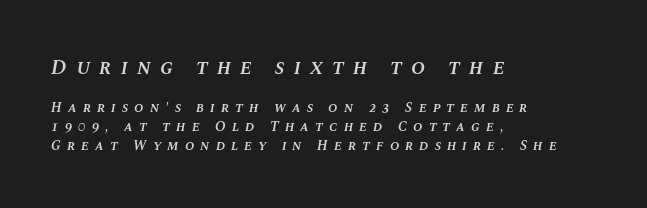
{"italic": "yes", "lean": "right", "slant_degrees": 10, "bold": "semi", "underline": "no", "align": "left", "line_spacing": "normal", "line_spacing_ratio": 1.37, "letter_spacing": "wide", "letter_spacing_em": 0.43, "larger_block": "first", "size_ratio": 1.5, "glyph_px": 21}
